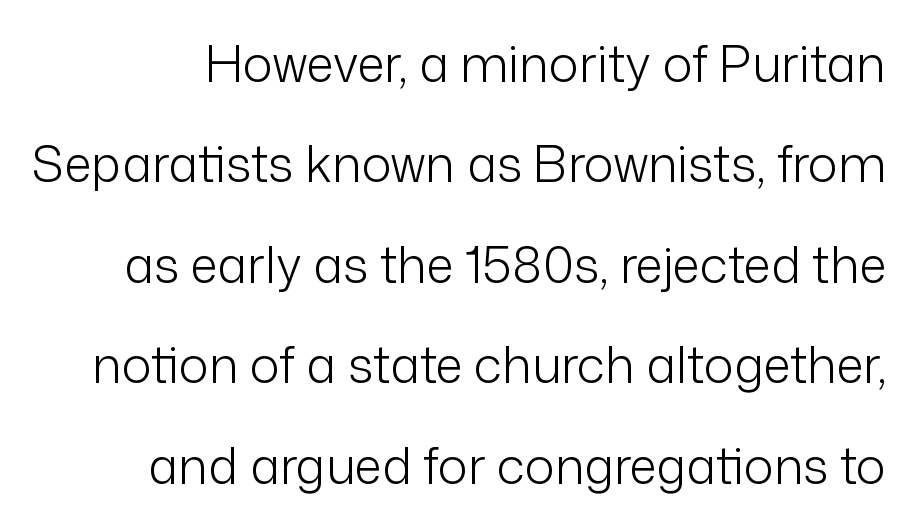
{"serif": "no", "italic": "no", "bold": "no", "weight": "light", "width": "normal", "stroke_contrast": "low", "x_height": "medium", "monospaced": "no", "underline": "no", "line_spacing": "loose", "line_spacing_ratio": 2.01, "letter_spacing": "normal", "letter_spacing_em": 0.0, "glyph_px": 50}
